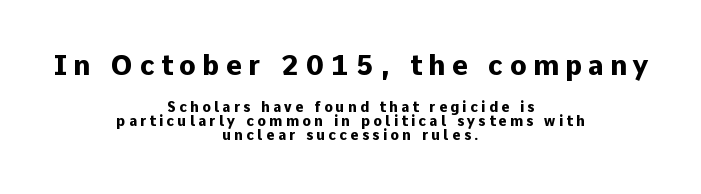
The image shows 27 px bold type, upright; set centered, tight line spacing (1.01x), unusually wide letter spacing (+0.24 em), not underlined; the first (top) block is 1.93x larger.
